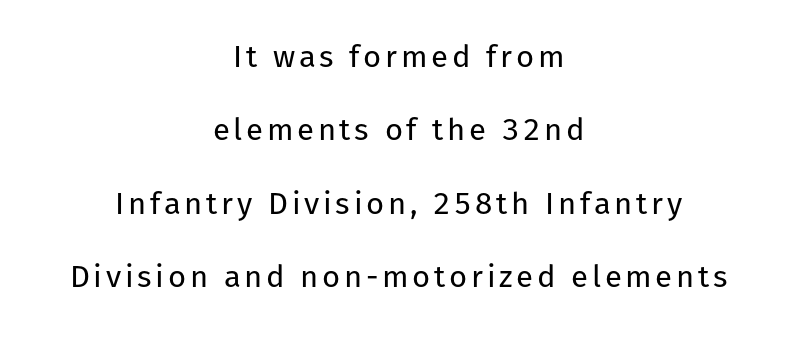
Q: Is the text bold? A: No.
Q: Is the text italic (slanted)? A: No, it is upright.
Q: Is the typeface a serif or a sans-serif typeface? A: Sans-serif.
Q: Is the text underlined? A: No.
Q: How is the paragraph aligned? A: Centered.
Q: Is the spacing between lines tight, normal or loose? A: Loose.
Q: Width (condensed, normal, or wide)? A: Normal.
Q: Stroke contrast? A: Low.
Q: x-height? A: Medium.
Q: Monospaced? A: No.
